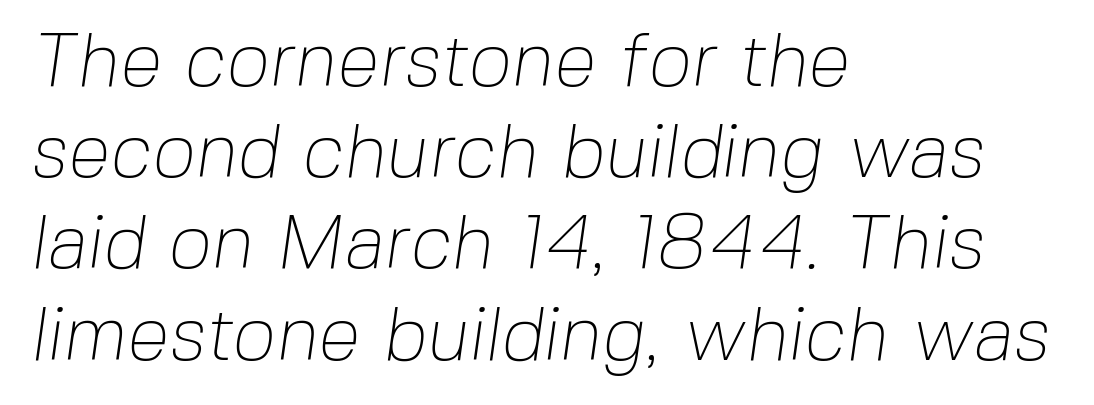
Q: Is the text bold? A: No.
Q: Is the typeface a serif or a sans-serif typeface? A: Sans-serif.
Q: Is the text underlined? A: No.
Q: How is the paragraph aligned? A: Left-aligned.
Q: Is the spacing between letters normal or unusually wide? A: Normal.
Q: Width (condensed, normal, or wide)? A: Normal.
Q: Stroke contrast? A: Low.
Q: x-height? A: Medium.
Q: Monospaced? A: No.
